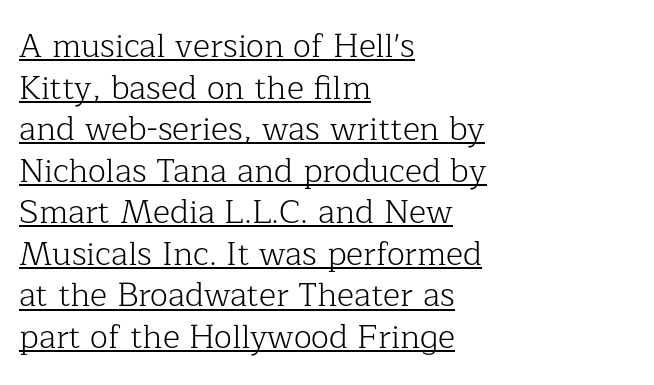
The image shows 33 px light serif type, upright; set left-aligned, normal line spacing (1.26x), normal letter spacing, underlined; low stroke contrast and a medium x-height.
